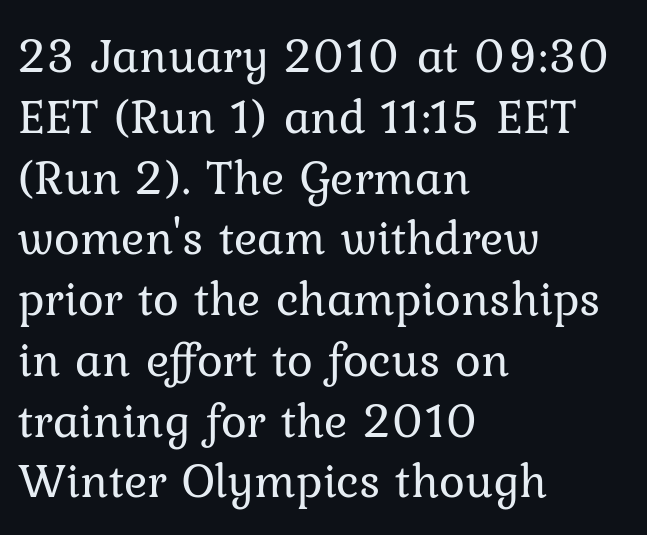
Q: Is the text bold? A: No.
Q: Is the text italic (slanted)? A: No, it is upright.
Q: Is the typeface a serif or a sans-serif typeface? A: Serif.
Q: Is the text underlined? A: No.
Q: How is the paragraph aligned? A: Left-aligned.
Q: Is the spacing between letters normal or unusually wide? A: Normal.
Q: Width (condensed, normal, or wide)? A: Normal.
Q: Stroke contrast? A: Low.
Q: x-height? A: Medium.
Q: Monospaced? A: No.
